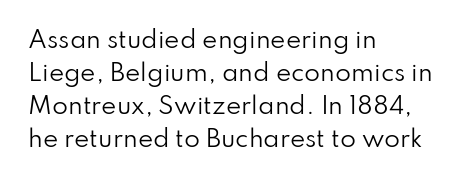
Q: Is the text bold? A: No.
Q: Is the text italic (slanted)? A: No, it is upright.
Q: Is the text underlined? A: No.
Q: How is the paragraph aligned? A: Left-aligned.
Q: Is the spacing between letters normal or unusually wide? A: Normal.
Q: Is the spacing between lines tight, normal or loose? A: Normal.
